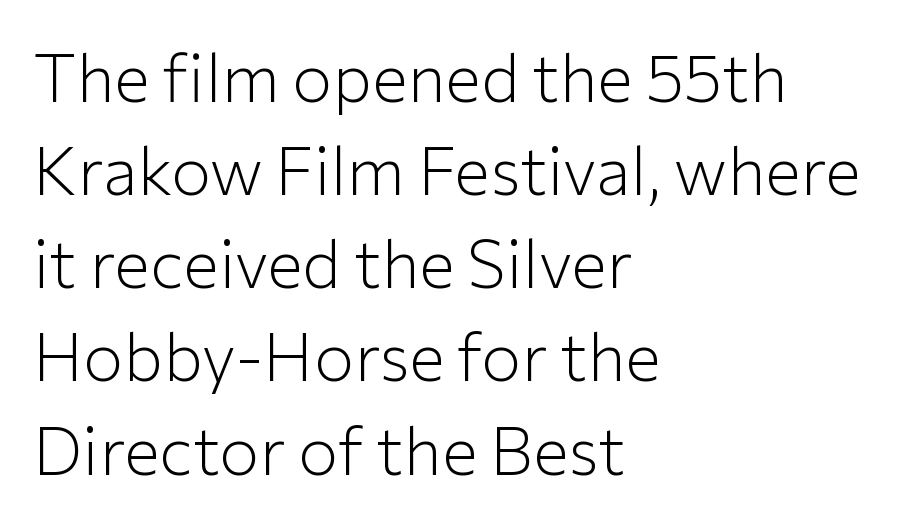
Q: Is the text bold? A: No.
Q: Is the text italic (slanted)? A: No, it is upright.
Q: Is the typeface a serif or a sans-serif typeface? A: Sans-serif.
Q: Is the text underlined? A: No.
Q: How is the paragraph aligned? A: Left-aligned.
Q: Is the spacing between letters normal or unusually wide? A: Normal.
Q: Is the spacing between lines tight, normal or loose? A: Normal.
Q: Width (condensed, normal, or wide)? A: Normal.
Q: Stroke contrast? A: Low.
Q: x-height? A: Medium.
Q: Monospaced? A: No.
